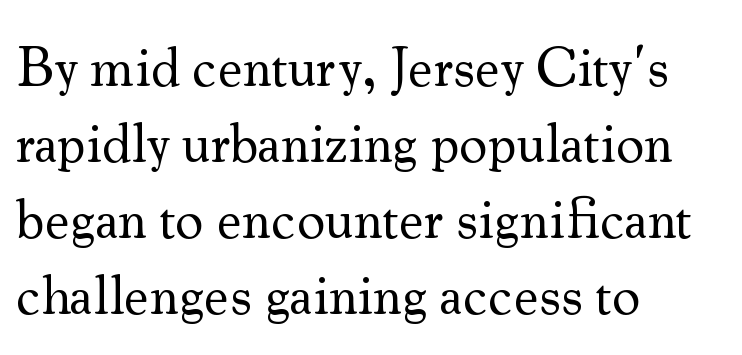
Ink coverage per letter is moderate at most. The glyphs are unaccompanied by any horizontal stroke below them. Tracking value appears to be zero — textbook default spacing. If you drew a ruler down the left edge, every line would touch it. Posture: upright roman.
